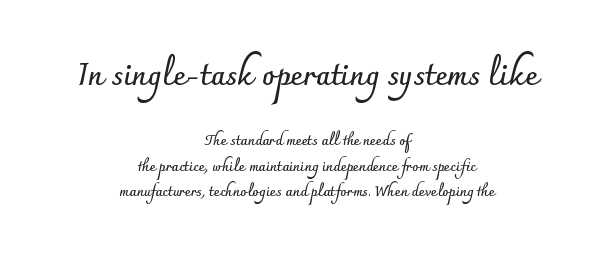
The image shows 30 px semibold sans-serif type; set centered, line spacing 1.83x, normal letter spacing, not underlined; the first (top) block is 2.14x larger; low stroke contrast and a small x-height.
